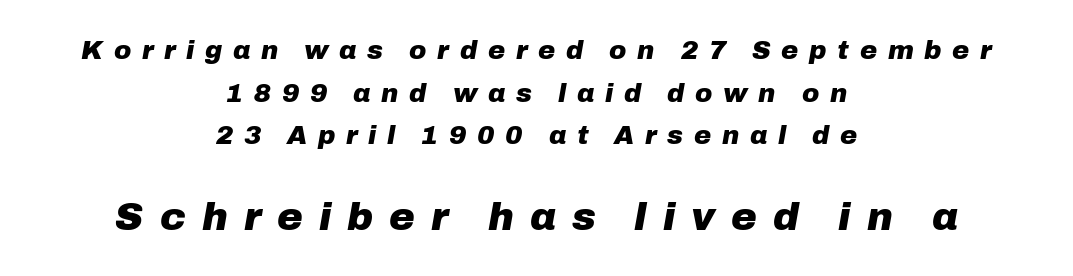
Each letter keeps its own natural width here, so spacing adapts to shape. Heavy-handed strokes throughout: this text is bold. This sample is center-justified, so both line endings float freely. Posture: slanted. Students, note that the glyphs here are deliberately spaced far apart. Unmarked baselines from the first word to the last.
